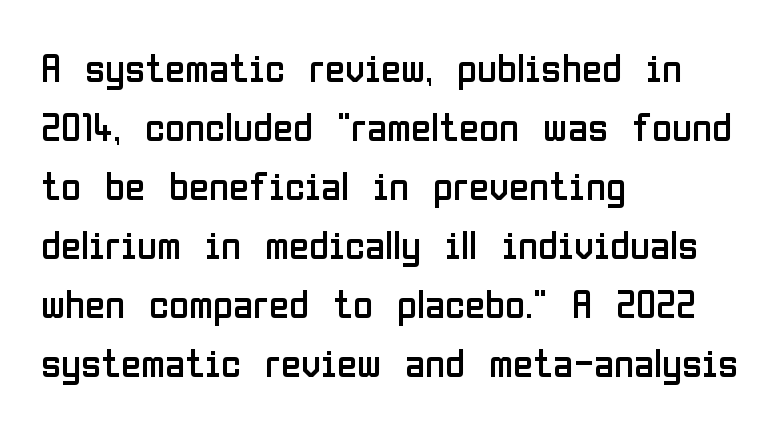
{"serif": "no", "italic": "no", "bold": "no", "weight": "regular", "width": "condensed", "stroke_contrast": "low", "x_height": "medium", "monospaced": "no", "underline": "no", "align": "left", "line_spacing": "normal", "line_spacing_ratio": 1.44, "letter_spacing": "normal", "letter_spacing_em": 0.0, "glyph_px": 41}
